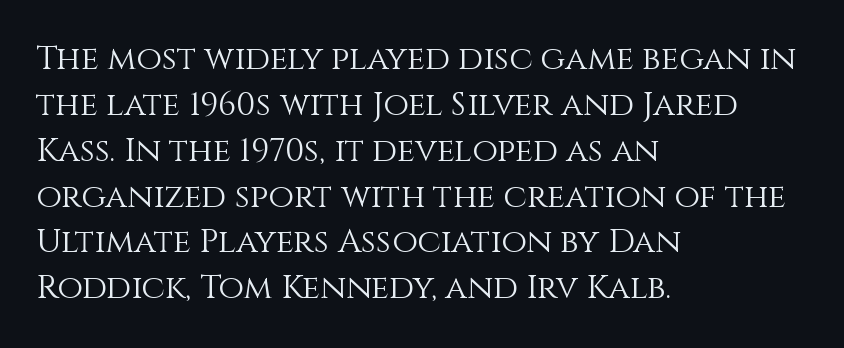
The image shows 33 px light type, upright; set left-aligned, normal line spacing (1.39x), normal letter spacing, not underlined; medium stroke contrast and a large x-height.
